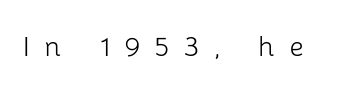
Q: Is the text bold? A: No.
Q: Is the text italic (slanted)? A: No, it is upright.
Q: Is the typeface a serif or a sans-serif typeface? A: Sans-serif.
Q: Is the text underlined? A: No.
Q: Is the spacing between letters normal or unusually wide? A: Unusually wide.
Q: Width (condensed, normal, or wide)? A: Normal.
Q: Stroke contrast? A: Low.
Q: x-height? A: Medium.
Q: Monospaced? A: No.
